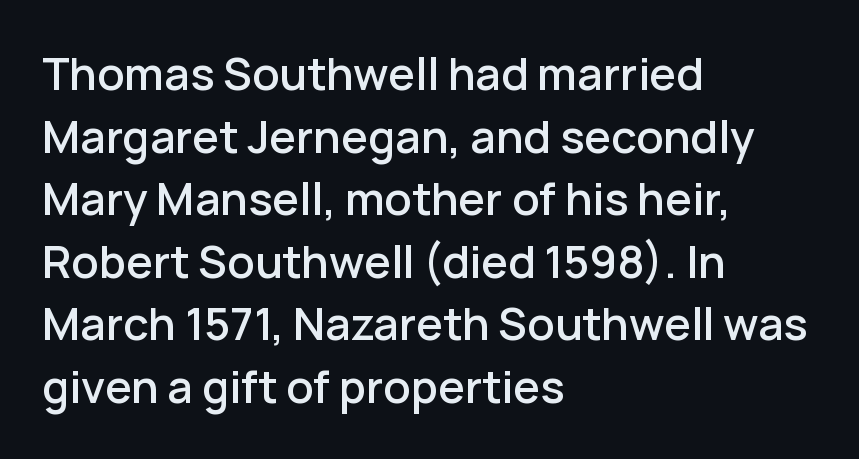
Do the letters lean? They stand straight. A typesetter would call this proportional, since set widths differ per character. Unlike a traditional serif, this face leaves its strokes unadorned. This sample keeps an unexceptional amount of space between lines.
